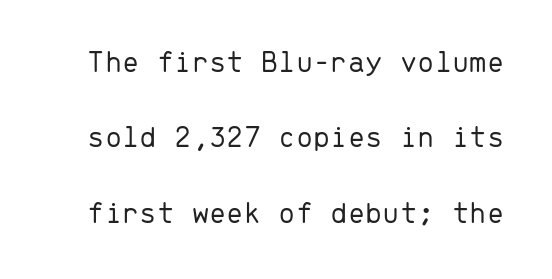
Q: Is the text bold? A: No.
Q: Is the text italic (slanted)? A: No, it is upright.
Q: Is the typeface a serif or a sans-serif typeface? A: Sans-serif.
Q: Is the text underlined? A: No.
Q: Is the spacing between letters normal or unusually wide? A: Normal.
Q: Is the spacing between lines tight, normal or loose? A: Loose.
Q: Width (condensed, normal, or wide)? A: Normal.
Q: Stroke contrast? A: Low.
Q: x-height? A: Medium.
Q: Monospaced? A: Yes.
